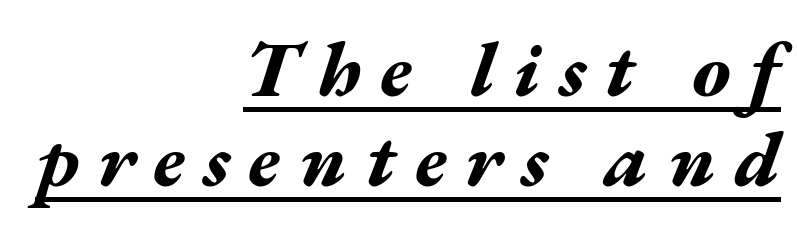
{"italic": "yes", "lean": "right", "slant_degrees": 17, "bold": "yes", "weight": "bold", "width": "wide", "stroke_contrast": "medium", "x_height": "medium", "monospaced": "no", "underline": "yes", "align": "right", "line_spacing": "tight", "line_spacing_ratio": 1.15, "letter_spacing": "wide", "letter_spacing_em": 0.25, "glyph_px": 78}
